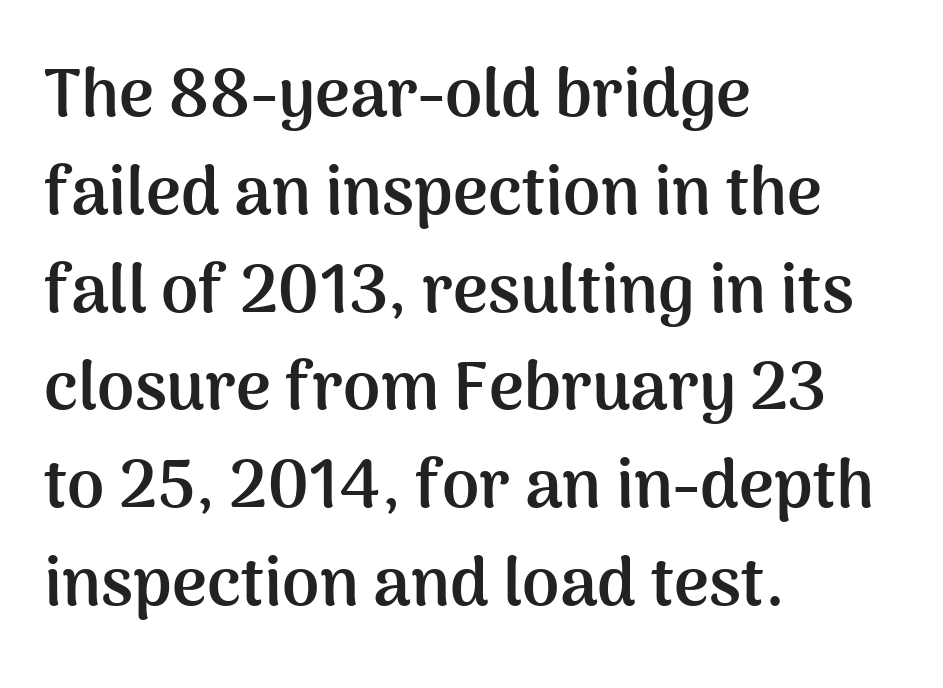
Q: Is the text bold? A: Yes.
Q: Is the text italic (slanted)? A: No, it is upright.
Q: Is the typeface a serif or a sans-serif typeface? A: Sans-serif.
Q: Is the text underlined? A: No.
Q: How is the paragraph aligned? A: Left-aligned.
Q: Is the spacing between letters normal or unusually wide? A: Normal.
Q: Is the spacing between lines tight, normal or loose? A: Normal.
Q: Width (condensed, normal, or wide)? A: Normal.
Q: Stroke contrast? A: Medium.
Q: x-height? A: Medium.
Q: Monospaced? A: No.
